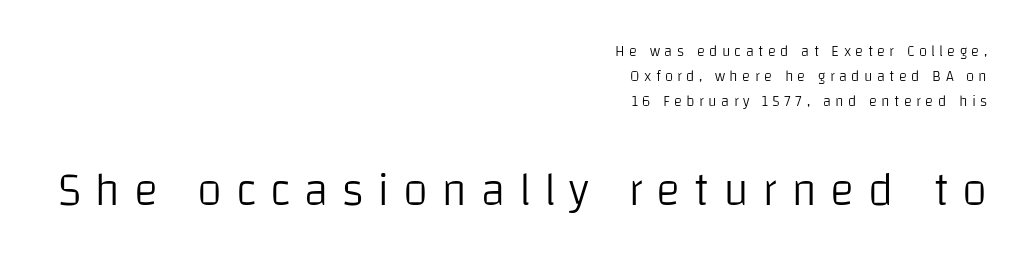
The image shows 46 px light sans-serif type, upright; set right-aligned, normal line spacing (1.66x), unusually wide letter spacing (+0.29 em), not underlined; the second (bottom) block is 3.07x larger; low stroke contrast and a large x-height.
